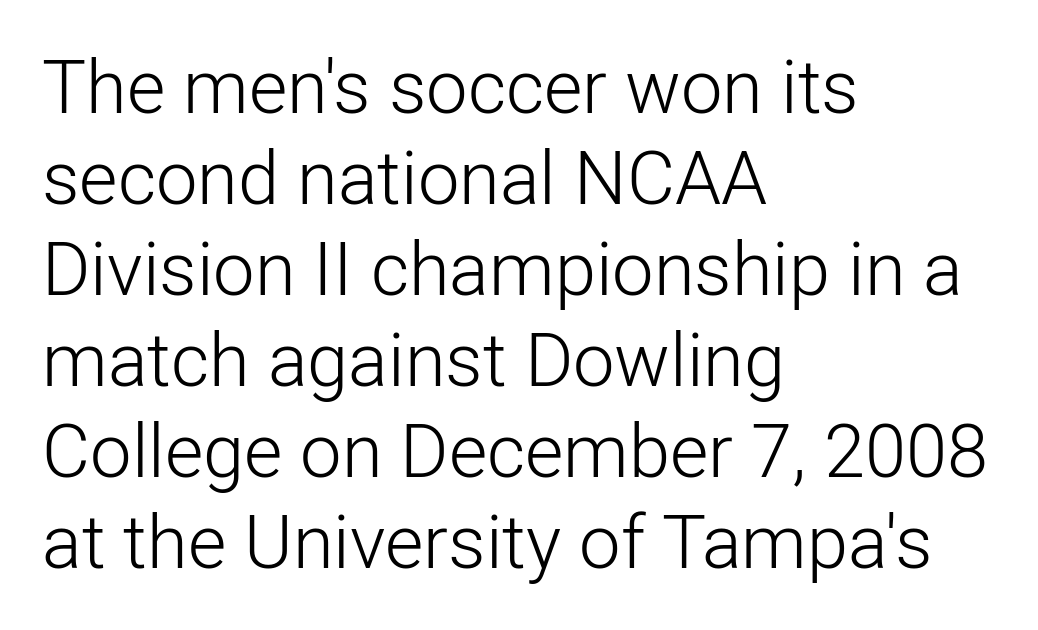
Q: Is the text bold? A: No.
Q: Is the text italic (slanted)? A: No, it is upright.
Q: Is the typeface a serif or a sans-serif typeface? A: Sans-serif.
Q: Is the text underlined? A: No.
Q: How is the paragraph aligned? A: Left-aligned.
Q: Is the spacing between letters normal or unusually wide? A: Normal.
Q: Width (condensed, normal, or wide)? A: Normal.
Q: Stroke contrast? A: Low.
Q: x-height? A: Medium.
Q: Monospaced? A: No.
